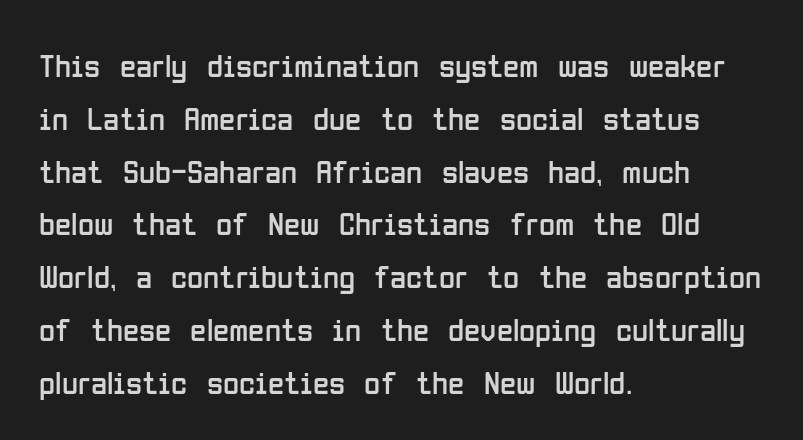
{"serif": "no", "italic": "no", "bold": "no", "weight": "regular", "width": "condensed", "stroke_contrast": "low", "x_height": "medium", "monospaced": "no", "underline": "no", "align": "left", "line_spacing": "normal", "line_spacing_ratio": 1.6, "letter_spacing": "normal", "letter_spacing_em": 0.0, "glyph_px": 33}
